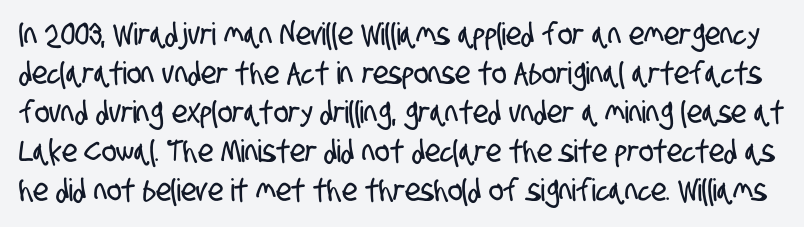
In terms of leading, this rendering sits right in the middle. The zone under the glyphs is completely vacant. This rendering leaves character spacing at its baseline value. You could not count columns in this text — the font is proportionally spaced. Does the type have serifs? No, each stem ends abruptly.
